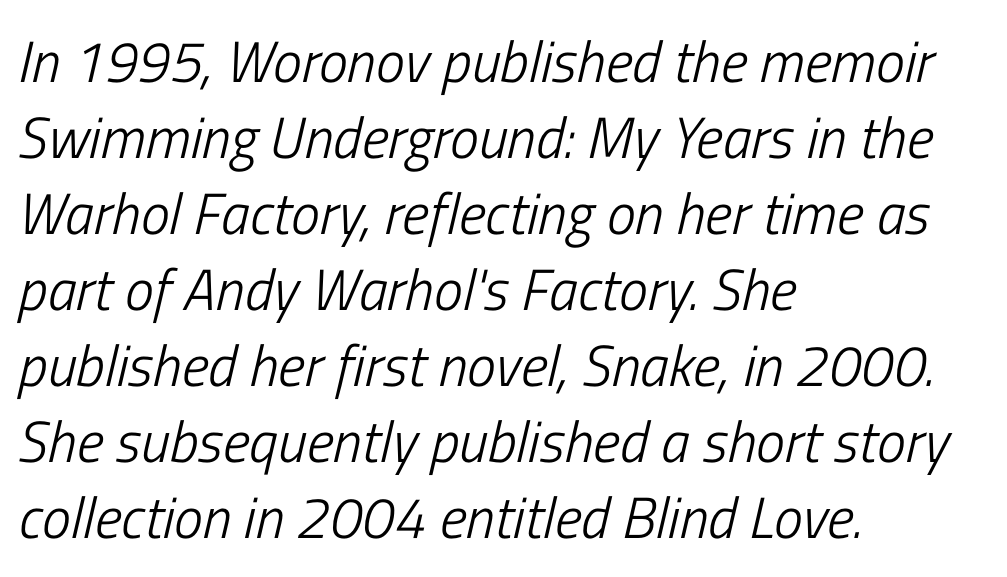
The image shows 58 px light, condensed type, italic (leaning right); set left-aligned, normal line spacing (1.31x), normal letter spacing, not underlined; low stroke contrast and a medium x-height.
